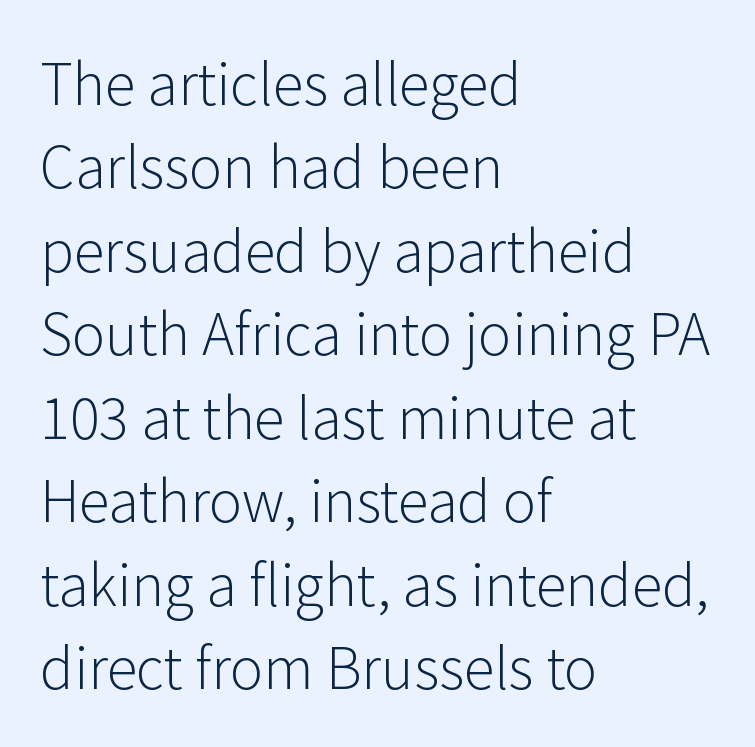
Q: Is the text bold? A: No.
Q: Is the text italic (slanted)? A: No, it is upright.
Q: Is the typeface a serif or a sans-serif typeface? A: Sans-serif.
Q: Is the text underlined? A: No.
Q: How is the paragraph aligned? A: Left-aligned.
Q: Is the spacing between letters normal or unusually wide? A: Normal.
Q: Is the spacing between lines tight, normal or loose? A: Normal.
Q: Width (condensed, normal, or wide)? A: Normal.
Q: Stroke contrast? A: Low.
Q: x-height? A: Medium.
Q: Monospaced? A: No.
